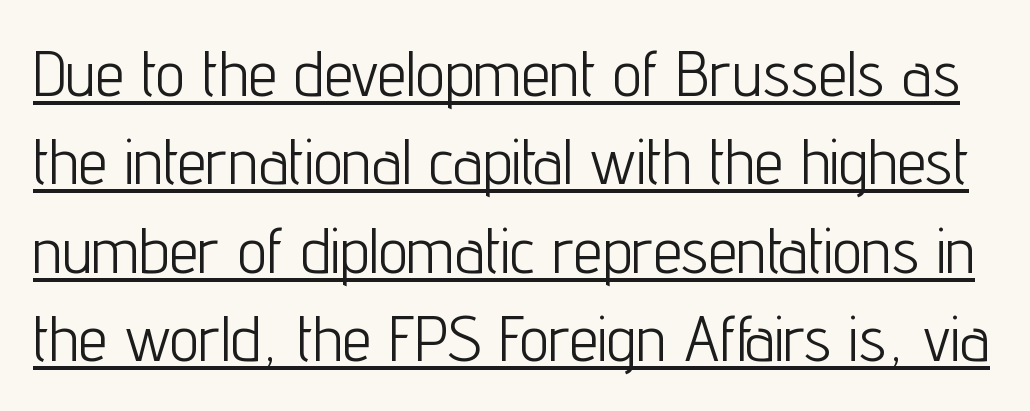
Q: Is the text bold? A: No.
Q: Is the text italic (slanted)? A: No, it is upright.
Q: Is the typeface a serif or a sans-serif typeface? A: Sans-serif.
Q: Is the text underlined? A: Yes.
Q: Is the spacing between letters normal or unusually wide? A: Normal.
Q: Is the spacing between lines tight, normal or loose? A: Normal.
Q: Width (condensed, normal, or wide)? A: Condensed.
Q: Stroke contrast? A: Low.
Q: x-height? A: Medium.
Q: Monospaced? A: No.
